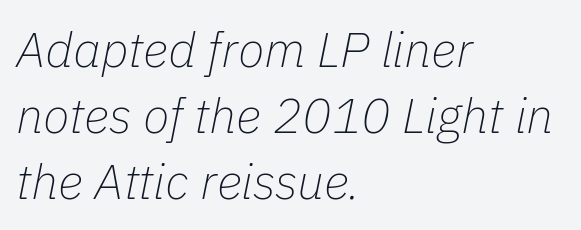
{"italic": "yes", "lean": "right", "slant_degrees": 11, "bold": "no", "weight": "thin", "width": "normal", "stroke_contrast": "low", "x_height": "medium", "monospaced": "no", "underline": "no", "align": "left", "line_spacing": "normal", "line_spacing_ratio": 1.35, "letter_spacing": "normal", "letter_spacing_em": 0.0, "glyph_px": 49}
